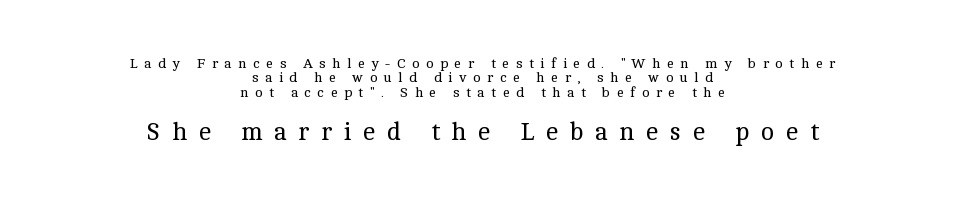
{"italic": "no", "bold": "no", "underline": "no", "align": "center", "line_spacing": "tight", "line_spacing_ratio": 1.02, "letter_spacing": "wide", "letter_spacing_em": 0.47, "larger_block": "second", "size_ratio": 1.79, "glyph_px": 25}
